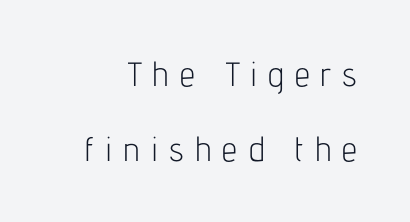
Stems and bowls with no extra thickness — not bold. A sans-serif font was chosen for this passage. The designer dialed line spacing up above the default. Clear beneath every line of the passage. These lines have a slow, spaced-out rhythm from letter to letter.
